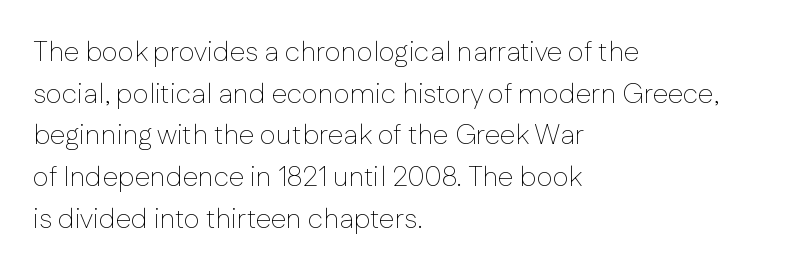
This sample is left-justified, so line endings fall wherever the words run out. Nothing unusual about the tracking: characters are spaced as the font intends. This sample has the flowing, uneven cadence of proportional lettering. Notice how the stems are strictly vertical — no italics here. Regular leading.
